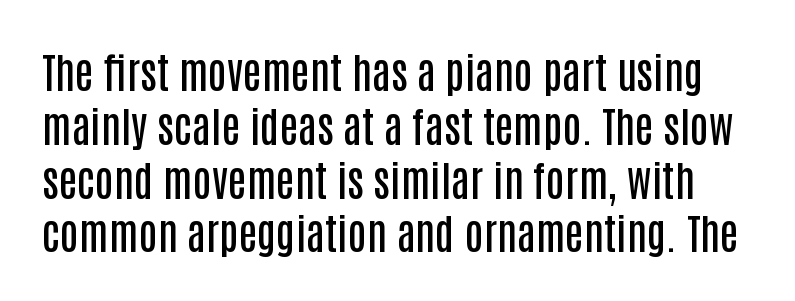
The image shows 42 px semibold, condensed sans-serif type, upright; set normal line spacing (1.28x), normal letter spacing, not underlined; low stroke contrast and a large x-height.
